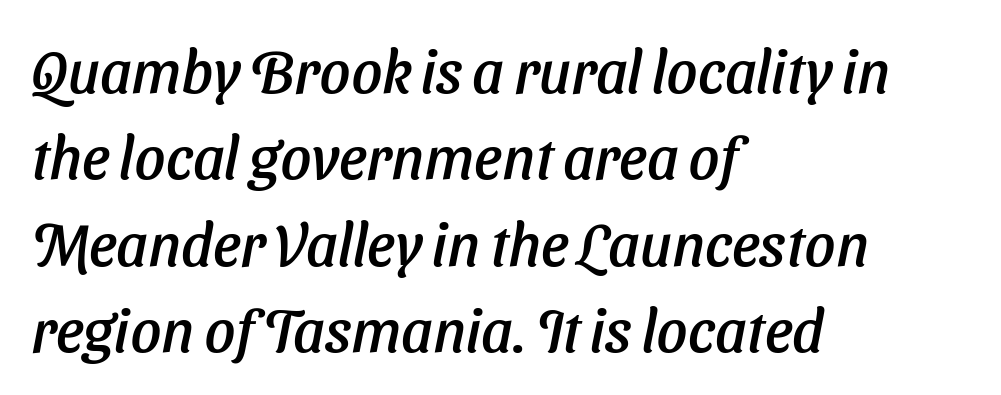
Italic: yes, the glyphs are oblique. The rendering keeps characters at their native spacing. The paragraph shown leans on its left margin. Each letter keeps its own natural width here, so spacing adapts to shape. Leading matches the norm, producing a regular column.
